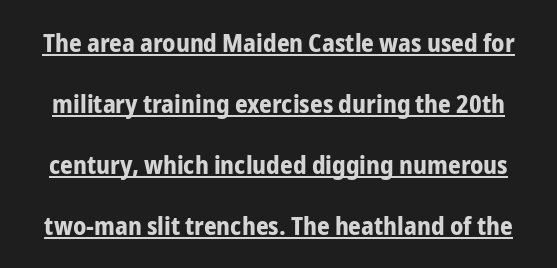
When letters stand straight like this, we call the style roman or upright. Whoever set this chose breathing room over compactness in the vertical rhythm. Each glyph is drawn with heavy, bold strokes. Does extra space separate the letters? No, they use regular spacing. Is there an underline? Yes — a line sits under the letters.
